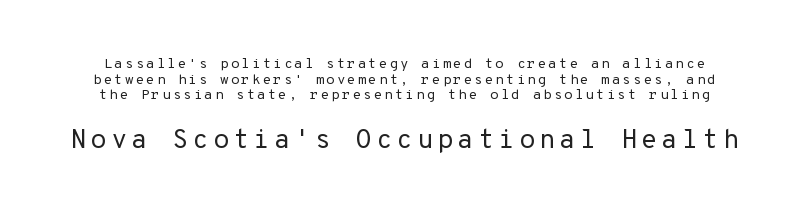
Baseline-to-baseline distance is barely more than the letter height. The letters look calm and open, with moderate or lighter stems. Unlike italic type, these characters show no tilt at all. The composition opens small and finishes big.
